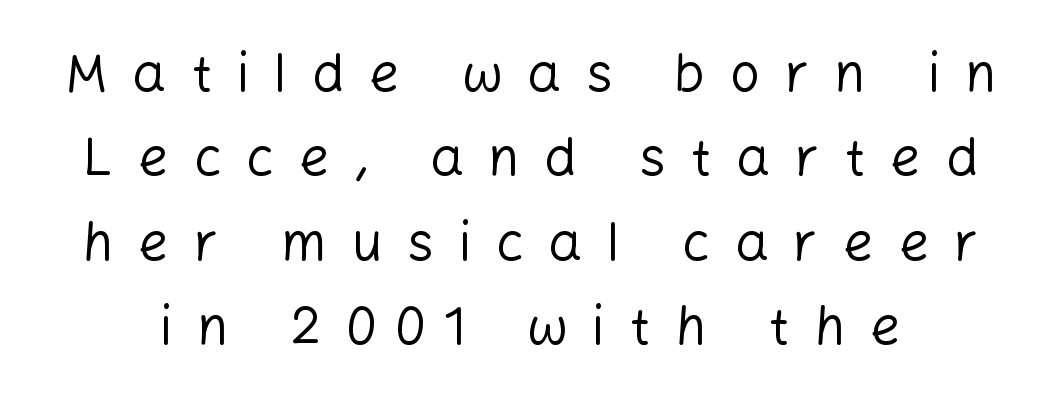
Q: Is the text bold? A: No.
Q: Is the text italic (slanted)? A: No, it is upright.
Q: Is the typeface a serif or a sans-serif typeface? A: Sans-serif.
Q: Is the text underlined? A: No.
Q: Is the spacing between letters normal or unusually wide? A: Unusually wide.
Q: Is the spacing between lines tight, normal or loose? A: Normal.
Q: Width (condensed, normal, or wide)? A: Normal.
Q: Stroke contrast? A: Low.
Q: x-height? A: Medium.
Q: Monospaced? A: No.
